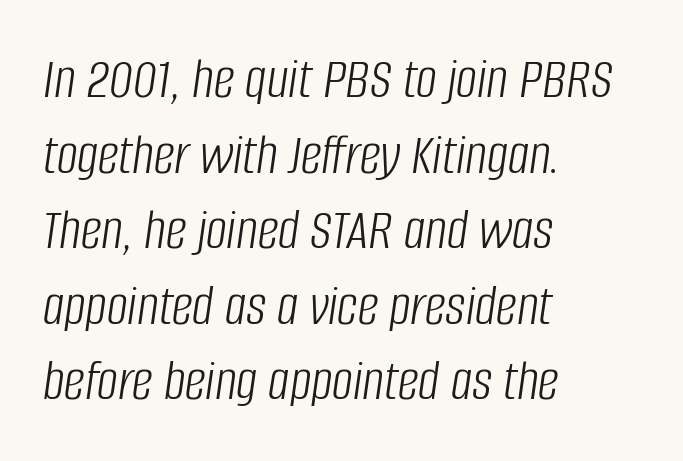
The foot of each line stays bare and open. Think standard paragraph weight, or any step lighter than that. Observe the ordinary spacing: letters are neighbours, not strangers. Every row of glyphs begins at an identical x-position on the left. Yep, that's italic — everything's leaning. Spacing verdict: proportional, widths tailored to each character.
